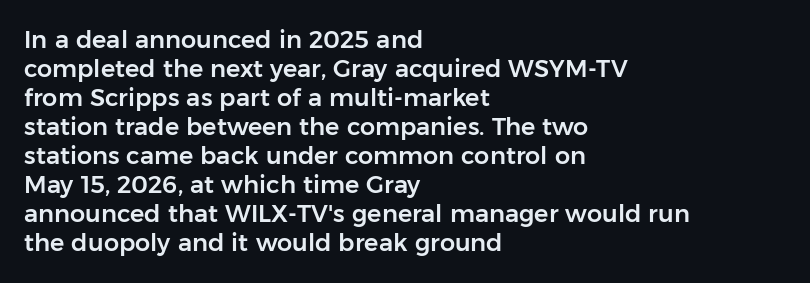
{"italic": "no", "underline": "no", "align": "left", "line_spacing_ratio": 1.21, "letter_spacing": "normal", "letter_spacing_em": 0.0, "glyph_px": 24}
